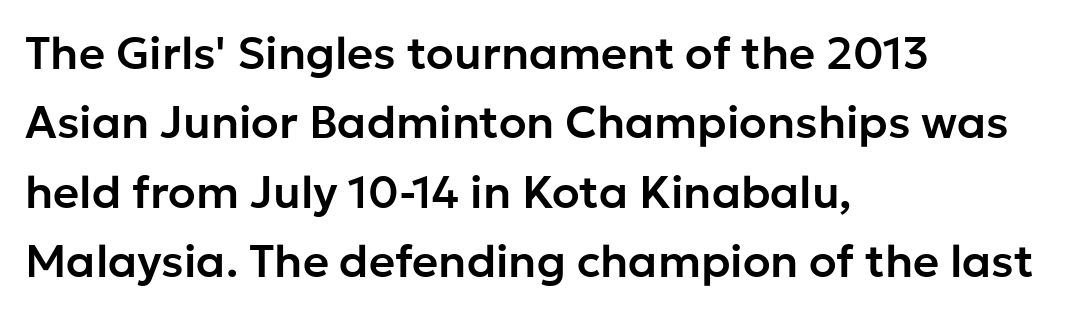
Q: Is the text italic (slanted)? A: No, it is upright.
Q: Is the typeface a serif or a sans-serif typeface? A: Sans-serif.
Q: Is the text underlined? A: No.
Q: How is the paragraph aligned? A: Left-aligned.
Q: Is the spacing between letters normal or unusually wide? A: Normal.
Q: Is the spacing between lines tight, normal or loose? A: Normal.
Q: Width (condensed, normal, or wide)? A: Normal.
Q: Stroke contrast? A: Low.
Q: x-height? A: Medium.
Q: Monospaced? A: No.
